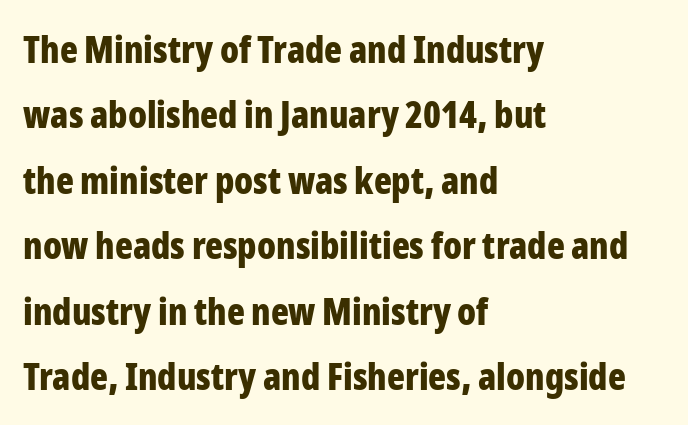
Do the characters align in a grid? No, the font is proportional. The typography opts for an upright posture over an oblique one. If you drew a ruler down the left edge, every line would touch it. Note: no serifs on the glyphs.
